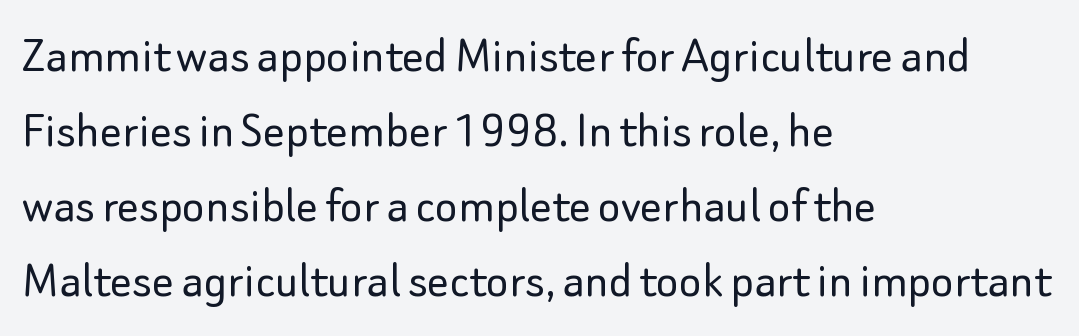
Letters rest on an invisible, unmarked baseline. The line texture is even and compact thanks to regular tracking. This rendering uses left alignment, leaving the right contour irregular. A normal amount of white space separates one row of letters from the next. Vertical stems look standard width or narrower in stroke. Font category for this specimen: sans-serif.
